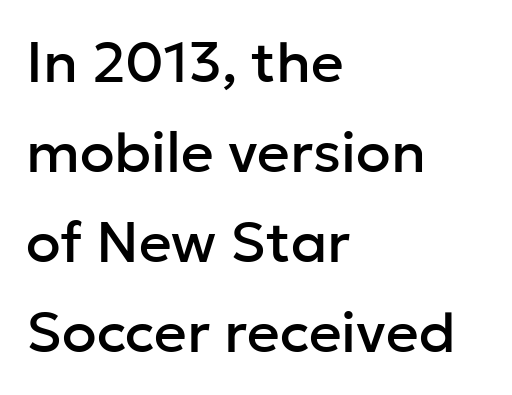
The leading is moderate, giving the passage an even texture. Each letter's strokes conclude bluntly, with no projecting serifs. Check the space under the baseline: it is left empty. Notice how the stems are strictly vertical — no italics here. Alignment: flush left. This sample has the flowing, uneven cadence of proportional lettering.
